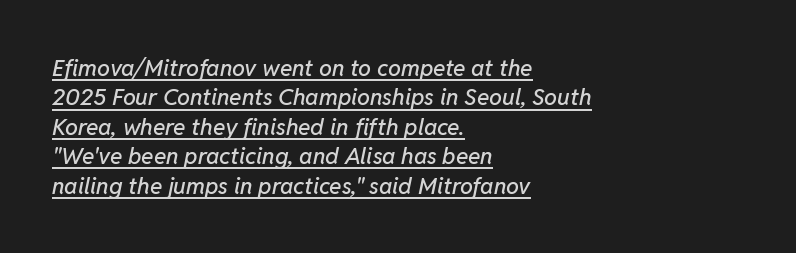
{"italic": "yes", "lean": "right", "slant_degrees": 11, "underline": "yes", "align": "left", "line_spacing": "normal", "line_spacing_ratio": 1.28, "letter_spacing": "normal", "letter_spacing_em": 0.0, "glyph_px": 23}
